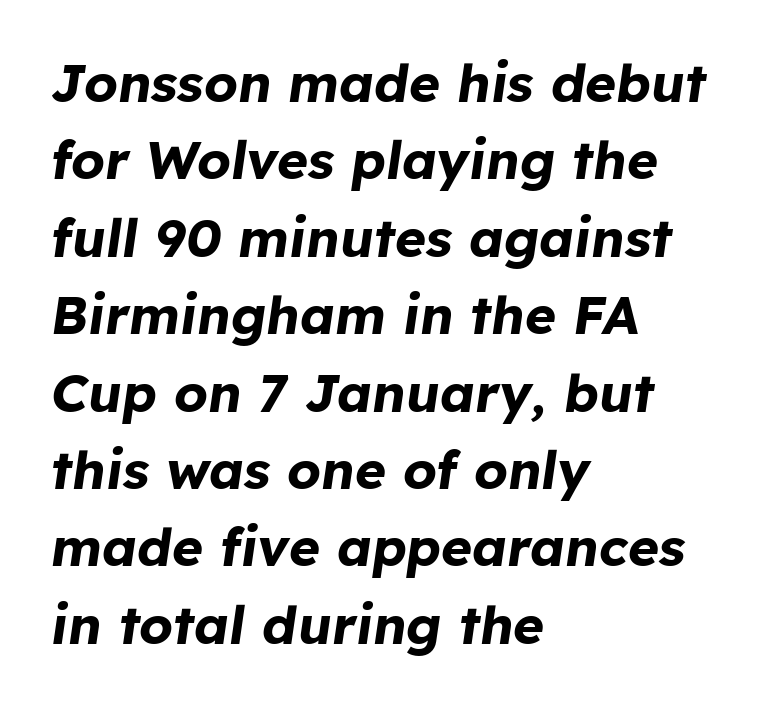
The image shows 53 px bold type, italic (leaning right); set left-aligned, normal line spacing (1.46x), normal letter spacing, not underlined; low stroke contrast and a medium x-height.
